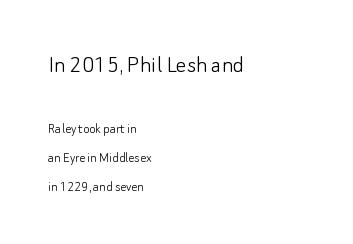
Short note: letters normally spaced. Each line starts at the same left margin while the right side varies. The more generous point size was reserved for the upper chunk. The block of text is sparse from top to bottom, with ample space between rows. Unlike italic type, these characters show no tilt at all.
